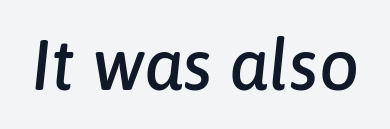
Words float on clear page, feet unadorned. Notice how the stems are inclined rather than vertical — that's the hallmark of italics. This rendering leaves character spacing at its baseline value. Spacing verdict: proportional, widths tailored to each character.
